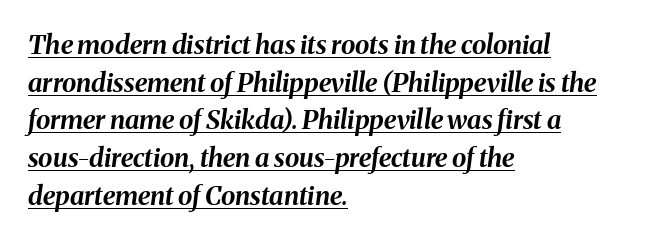
The font is running at its bold setting. Slanted lettering throughout. Nobody touched the tracking dial on this one. Is the block centered? No — it sits flush against the left margin. Line spacing here is normal. This rendering features underlined lettering.
